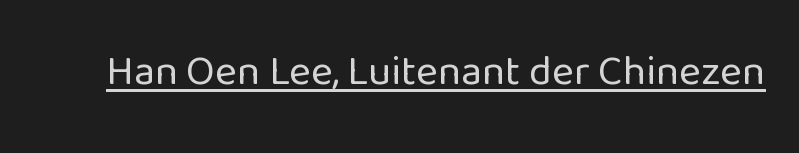
Q: Is the text bold? A: No.
Q: Is the text italic (slanted)? A: No, it is upright.
Q: Is the typeface a serif or a sans-serif typeface? A: Sans-serif.
Q: Is the text underlined? A: Yes.
Q: Is the spacing between letters normal or unusually wide? A: Normal.
Q: Width (condensed, normal, or wide)? A: Normal.
Q: Stroke contrast? A: Low.
Q: x-height? A: Medium.
Q: Monospaced? A: No.
